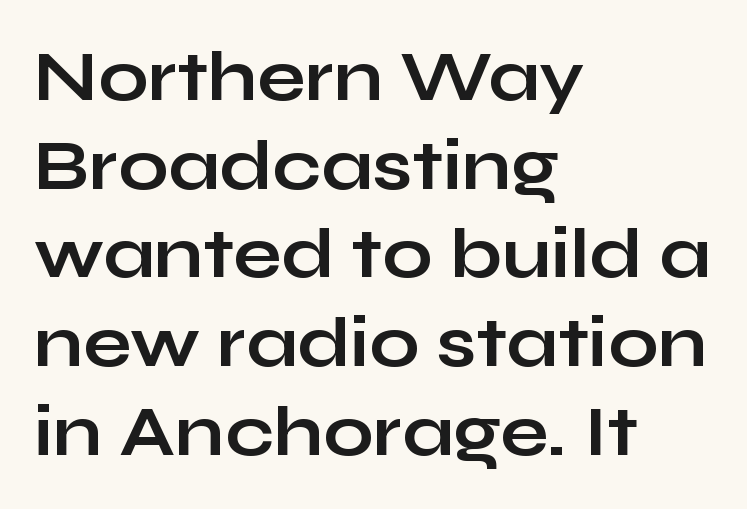
No feet cap the strokes, marking this as sans-serif type. I'd describe the lettering as bold — thick and assertive. Character widths vary here, with narrow letters taking less room than wide ones. No extra tracking has been applied to these lines.
